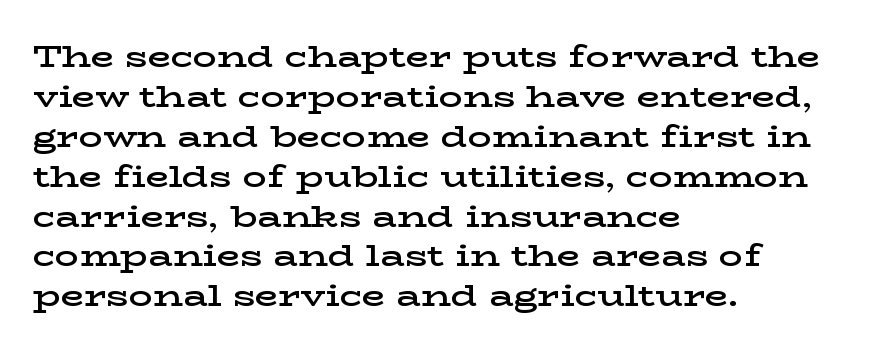
Letter spacing: default. Note: serifs present on the glyphs. A normal amount of white space separates one row of letters from the next. The paragraph has a hard left edge and a soft right edge. Looks like regular typesetting: each glyph gets only the width it needs. The lettering holds an erect, upright posture throughout.
